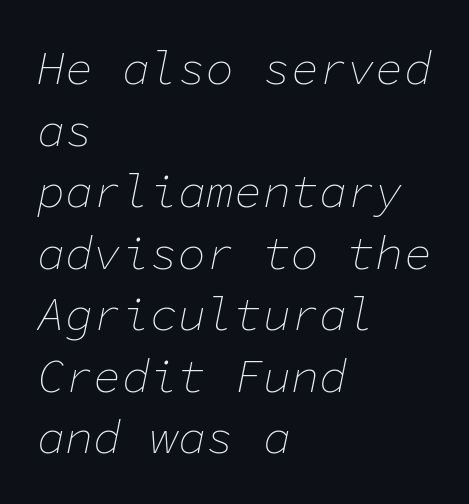
Q: Is the text bold? A: No.
Q: Is the text italic (slanted)? A: Yes, it leans right by about 11 degrees.
Q: Is the text underlined? A: No.
Q: How is the paragraph aligned? A: Left-aligned.
Q: Is the spacing between letters normal or unusually wide? A: Normal.
Q: Is the spacing between lines tight, normal or loose? A: Normal.
Q: Width (condensed, normal, or wide)? A: Normal.
Q: Stroke contrast? A: Low.
Q: x-height? A: Medium.
Q: Monospaced? A: Yes.
